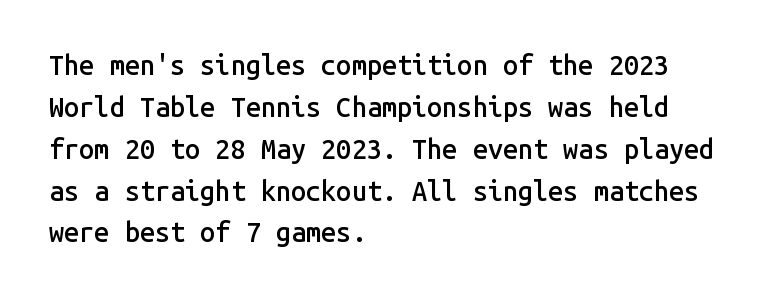
The image shows 27 px text type, upright; set left-aligned, normal line spacing (1.55x), normal letter spacing, not underlined.
